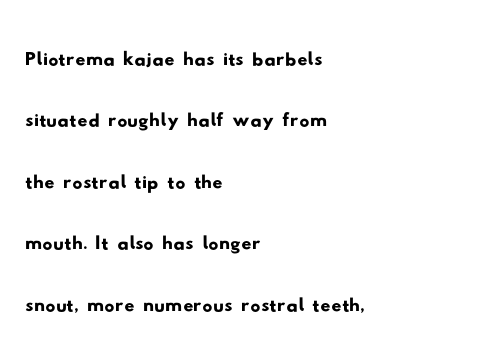
{"serif": "no", "width": "wide", "stroke_contrast": "low", "x_height": "small", "monospaced": "no", "underline": "no", "align": "left", "line_spacing_ratio": 1.23, "letter_spacing": "normal", "letter_spacing_em": 0.0, "glyph_px": 50}
